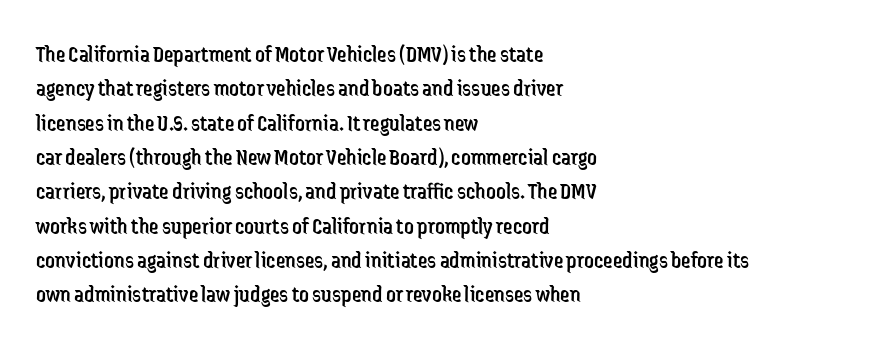
{"italic": "no", "bold": "no", "underline": "no", "align": "left", "line_spacing": "normal", "line_spacing_ratio": 1.43, "letter_spacing": "normal", "letter_spacing_em": 0.0, "glyph_px": 24}
